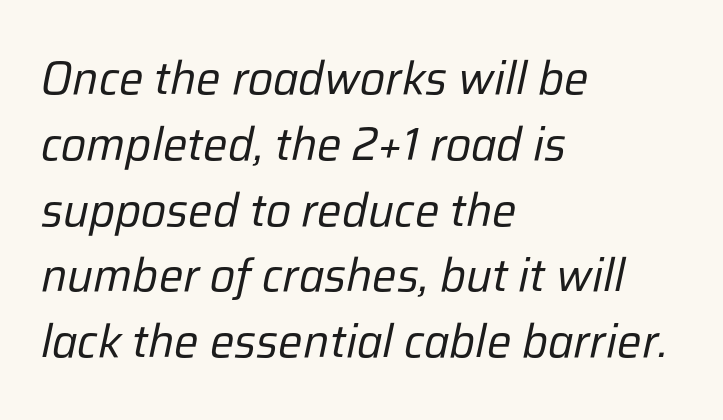
The line texture is even and compact thanks to regular tracking. Bold? No — there's no thickening of the strokes. Reading down the column, the eye jumps a familiar distance to each next line. Do the characters align in a grid? No, the font is proportional. Each row of text sits above clean, open space. The paragraph shown leans on its left margin.
